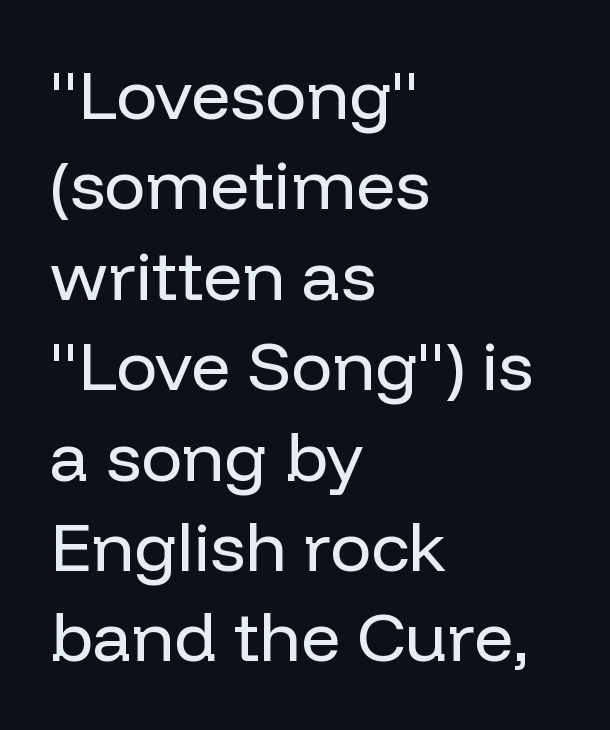
Type without underlining. The rendering keeps characters at their native spacing. Weight: not bold — regular or lighter. Notice how descenders clear the ascenders below comfortably — that's standard leading. Upright lettering throughout. Each letter keeps its own natural width here, so spacing adapts to shape.
